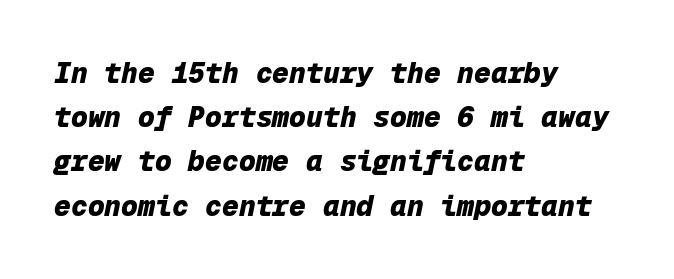
{"italic": "yes", "lean": "right", "slant_degrees": 12, "bold": "yes", "weight": "heavy", "width": "normal", "stroke_contrast": "low", "x_height": "medium", "monospaced": "yes", "underline": "no", "align": "left", "line_spacing": "normal", "line_spacing_ratio": 1.58, "letter_spacing": "normal", "letter_spacing_em": 0.0, "glyph_px": 28}
